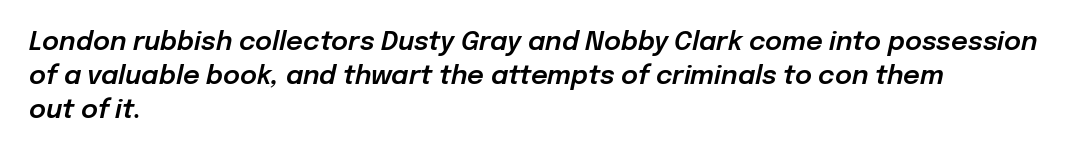
Every character sits at an angle, as italics do. All the whitespace from short lines collects on the right. Bare-footed words on every line. This sample uses plain, unmodified letter spacing. Evenly set lines give the paragraph a standard silhouette.
